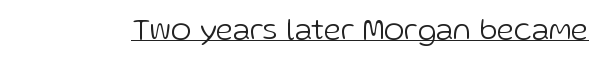
{"serif": "no", "italic": "no", "bold": "no", "weight": "light", "width": "normal", "stroke_contrast": "low", "x_height": "medium", "monospaced": "no", "underline": "yes", "letter_spacing": "normal", "letter_spacing_em": 0.0, "glyph_px": 31}
